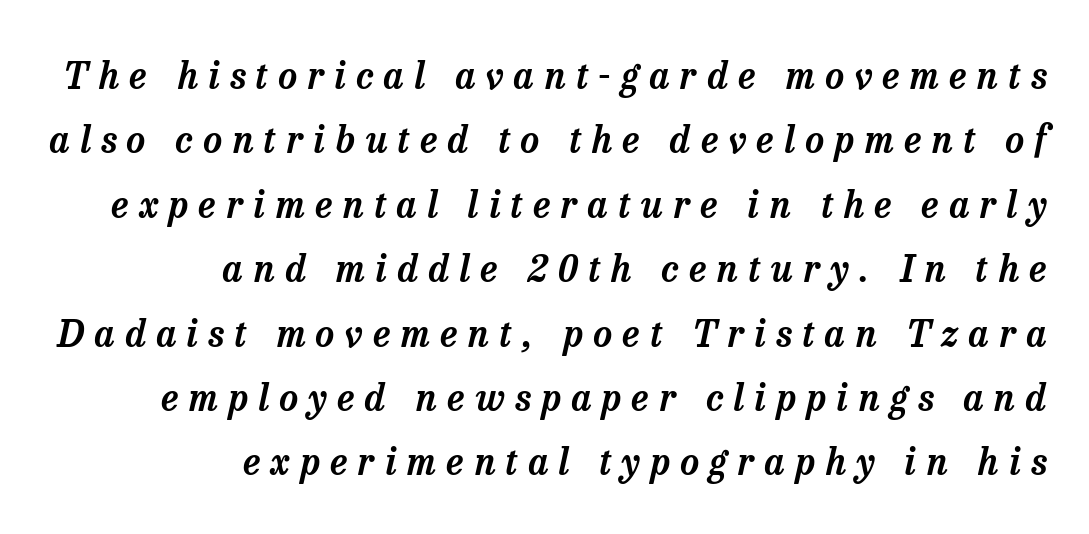
Q: Is the text italic (slanted)? A: Yes, it leans right by about 13 degrees.
Q: Is the typeface a serif or a sans-serif typeface? A: Serif.
Q: Is the text underlined? A: No.
Q: How is the paragraph aligned? A: Right-aligned.
Q: Is the spacing between letters normal or unusually wide? A: Unusually wide.
Q: Width (condensed, normal, or wide)? A: Normal.
Q: Stroke contrast? A: Low.
Q: x-height? A: Medium.
Q: Monospaced? A: No.
